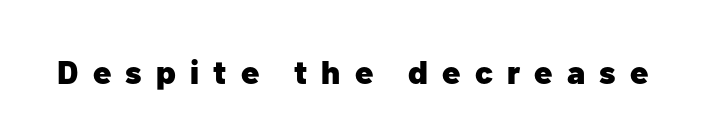
The image shows 33 px heavy sans-serif type, upright; set unusually wide letter spacing (+0.43 em), not underlined; low stroke contrast and a medium x-height.
